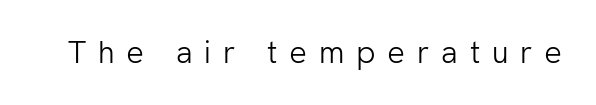
Observe the wide spacing: letters keep a clear distance from each other. This sample has the flowing, uneven cadence of proportional lettering. In terms of letterform style, serifs are entirely absent. Counters stay open thanks to moderate or lighter strokes.
